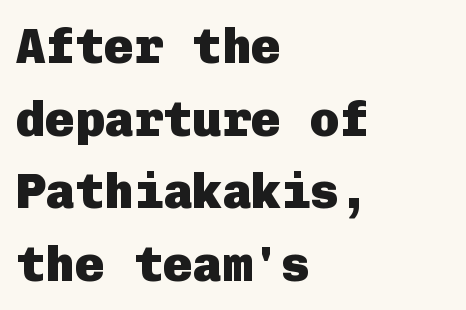
The rendering uses a bold face; every stroke is thick and dark. Compared with typical paragraphs, the rows here are spaced about the same. The strip under each line holds only bare page. In terms of posture, this sample is upright. Compared with typical body copy, the letter spacing here is the same. The paragraph has a hard left edge and a soft right edge.
